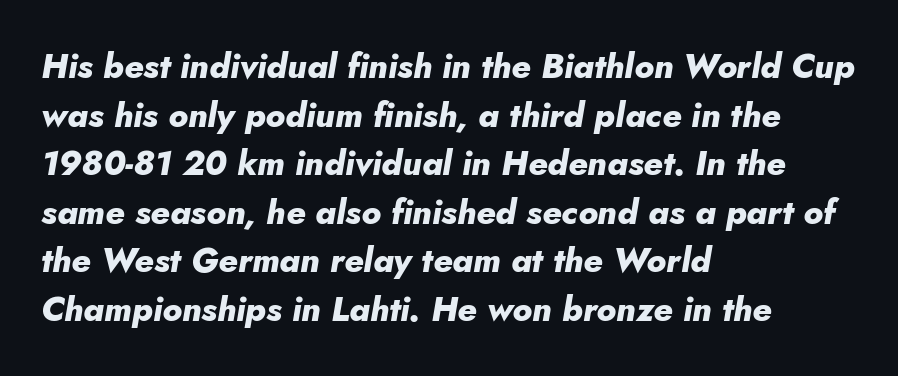
The typesetting leans heavy: a genuine bold. Descenders are the only things crossing below the line. This sample has the flowing, uneven cadence of proportional lettering. Line beginnings align vertically; line endings do not. This sample keeps an unexceptional amount of space between lines.
